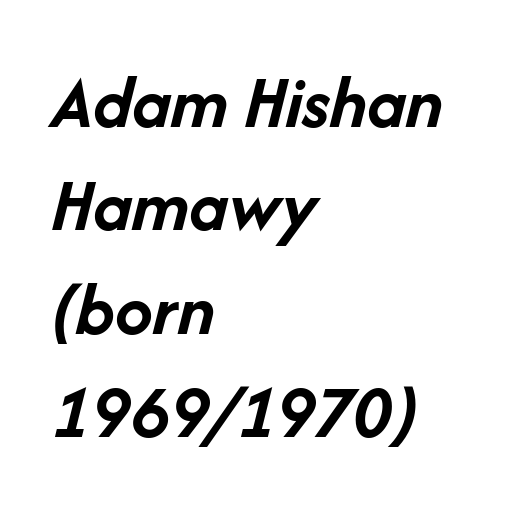
Looks like regular typesetting: each glyph gets only the width it needs. Tracking value appears to be zero — textbook default spacing. The letters are bold, with thick, heavy strokes. This rendering uses left alignment, leaving the right contour irregular. Every character sits at an angle, as italics do. The words here are not underlined.
